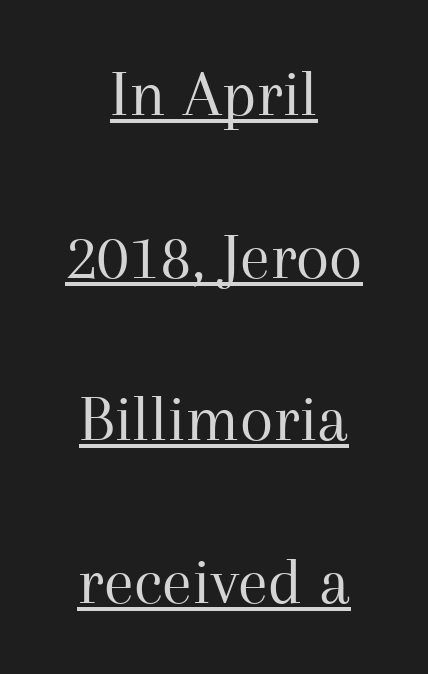
Q: Is the text bold? A: No.
Q: Is the text italic (slanted)? A: No, it is upright.
Q: Is the typeface a serif or a sans-serif typeface? A: Serif.
Q: Is the text underlined? A: Yes.
Q: How is the paragraph aligned? A: Centered.
Q: Is the spacing between letters normal or unusually wide? A: Normal.
Q: Is the spacing between lines tight, normal or loose? A: Loose.
Q: Width (condensed, normal, or wide)? A: Normal.
Q: Stroke contrast? A: Medium.
Q: x-height? A: Medium.
Q: Monospaced? A: No.
